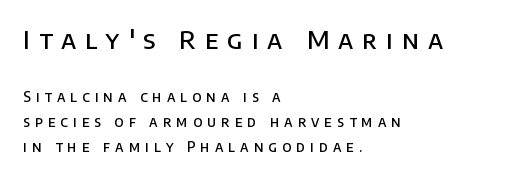
Q: Is the text bold? A: Semi-bold.
Q: Is the text italic (slanted)? A: No, it is upright.
Q: Is the text underlined? A: No.
Q: How is the paragraph aligned? A: Left-aligned.
Q: Is the spacing between letters normal or unusually wide? A: Unusually wide.
Q: Which block of text is set in a larger size, the first (top) or the second (bottom)? A: The first (top) one.
